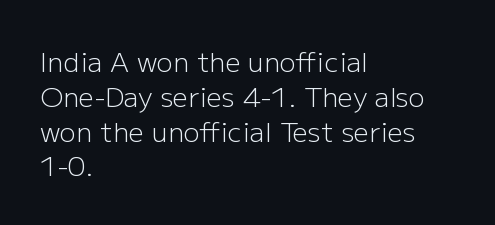
This sample keeps an unexceptional amount of space between lines. Characters remain perfectly vertical along every line. The gap between lines stays unmarked. Is this a heavy cut? Hardly; it is regular or lighter.
